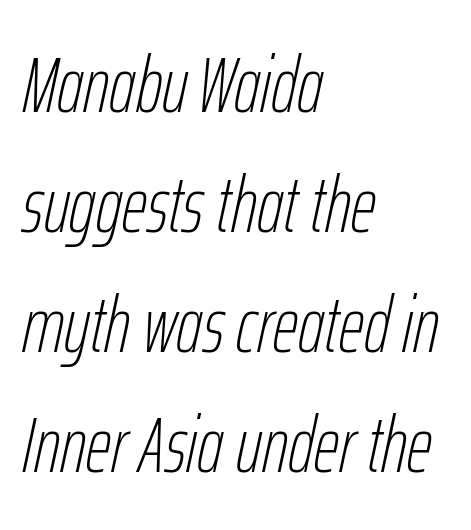
Q: Is the text bold? A: No.
Q: Is the text italic (slanted)? A: Yes, it leans right by about 12 degrees.
Q: Is the text underlined? A: No.
Q: How is the paragraph aligned? A: Left-aligned.
Q: Is the spacing between letters normal or unusually wide? A: Normal.
Q: Is the spacing between lines tight, normal or loose? A: Normal.
Q: Width (condensed, normal, or wide)? A: Condensed.
Q: Stroke contrast? A: Low.
Q: x-height? A: Medium.
Q: Monospaced? A: No.
